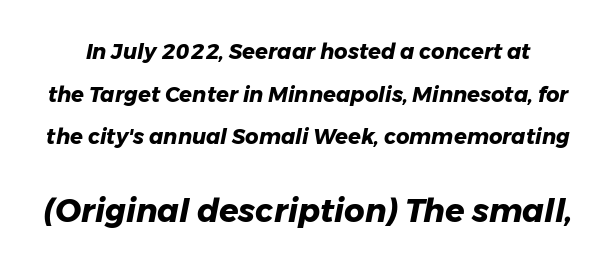
The image shows 32 px heavy type, italic (leaning right); set loose line spacing (2.03x), normal letter spacing, not underlined; the second (bottom) block is 1.52x larger; low stroke contrast and a medium x-height.
